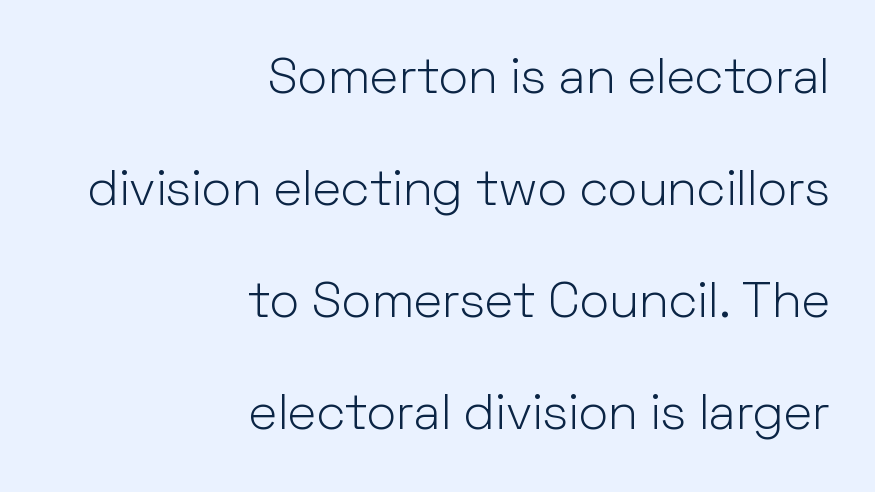
The image shows 50 px light sans-serif type, upright; set right-aligned, loose line spacing (2.24x), normal letter spacing, not underlined; low stroke contrast and a medium x-height.
